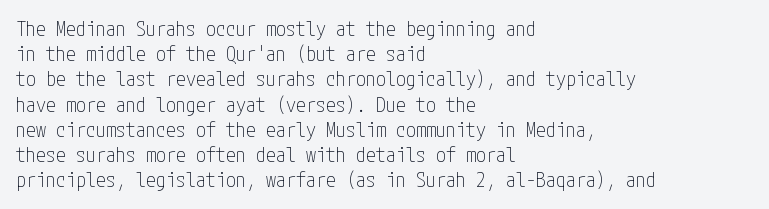
Q: Is the text bold? A: No.
Q: Is the text italic (slanted)? A: No, it is upright.
Q: Is the text underlined? A: No.
Q: How is the paragraph aligned? A: Left-aligned.
Q: Is the spacing between letters normal or unusually wide? A: Normal.
Q: Is the spacing between lines tight, normal or loose? A: Normal.
